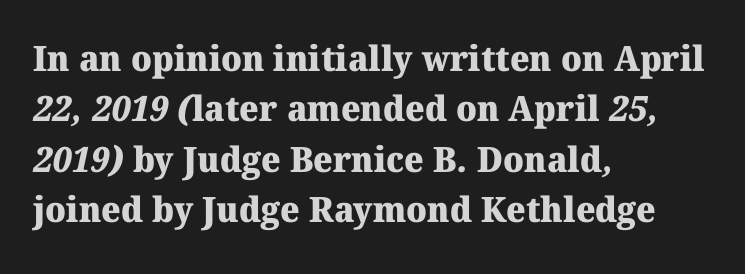
{"serif": "yes", "bold": "yes", "weight": "heavy", "width": "normal", "stroke_contrast": "medium", "x_height": "medium", "monospaced": "no", "underline": "no", "align": "left", "line_spacing": "normal", "line_spacing_ratio": 1.44, "letter_spacing": "normal", "letter_spacing_em": 0.0, "glyph_px": 35}
